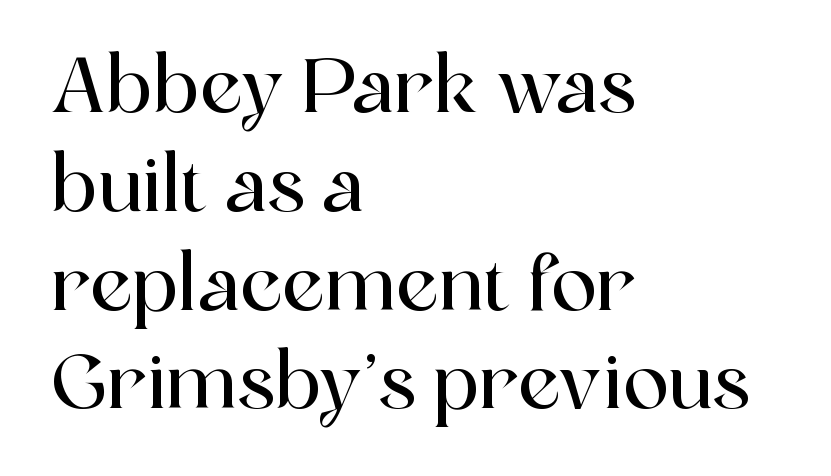
{"serif": "yes", "italic": "no", "width": "normal", "x_height": "medium", "monospaced": "no", "underline": "no", "align": "left", "line_spacing": "normal", "line_spacing_ratio": 1.3, "letter_spacing": "normal", "letter_spacing_em": 0.0, "glyph_px": 76}
